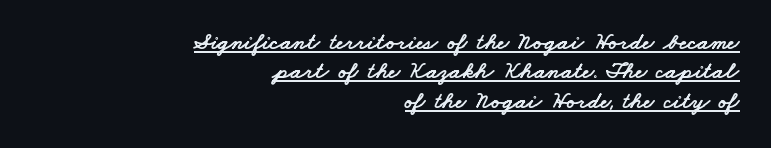
{"underline": "yes", "align": "right", "line_spacing_ratio": 1.22, "letter_spacing": "normal", "letter_spacing_em": 0.0, "glyph_px": 24}
